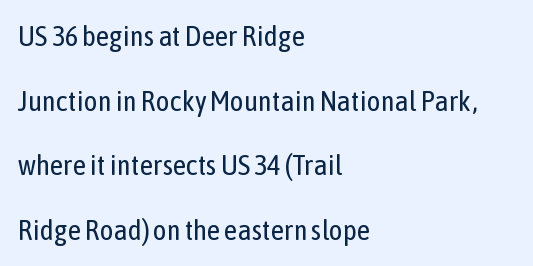
The image shows 29 px regular-weight, condensed sans-serif type, upright; set left-aligned, loose line spacing (2.23x), normal letter spacing, not underlined; low stroke contrast and a medium x-height.
